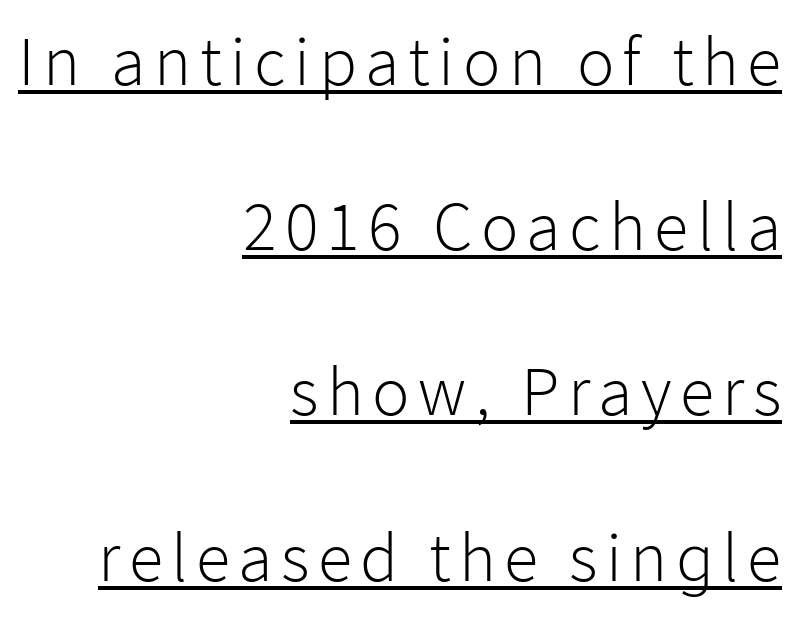
The face looks like a standard text weight, possibly lighter. The text block is weighted toward the right margin, trailing off unevenly leftward. The specimen reads as upright at a glance. The glyphs are accompanied by a horizontal stroke just below them. Each new line begins a long way beneath the previous one.
